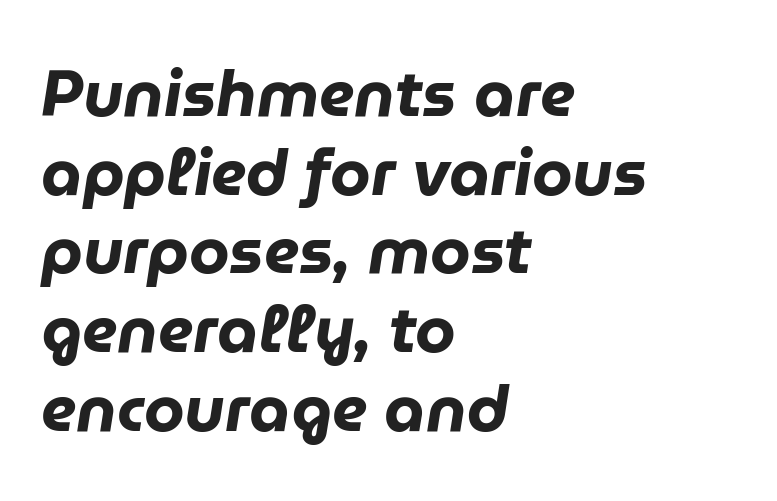
The letters sit at their default tracking, neither squeezed nor spread. This sample is left-justified, so line endings fall wherever the words run out. Words float on clear page, feet unadorned. The font's italic variant was chosen for this text. The font is running at its bold setting.
